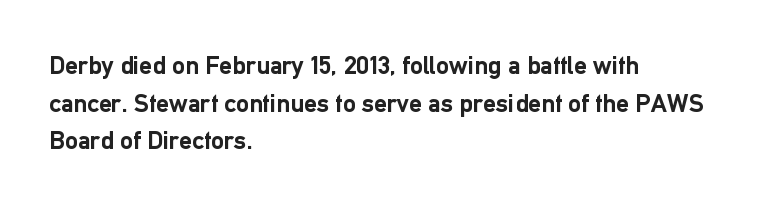
{"italic": "no", "bold": "yes", "underline": "no", "align": "left", "line_spacing": "normal", "line_spacing_ratio": 1.45, "letter_spacing": "normal", "letter_spacing_em": 0.0, "glyph_px": 26}
